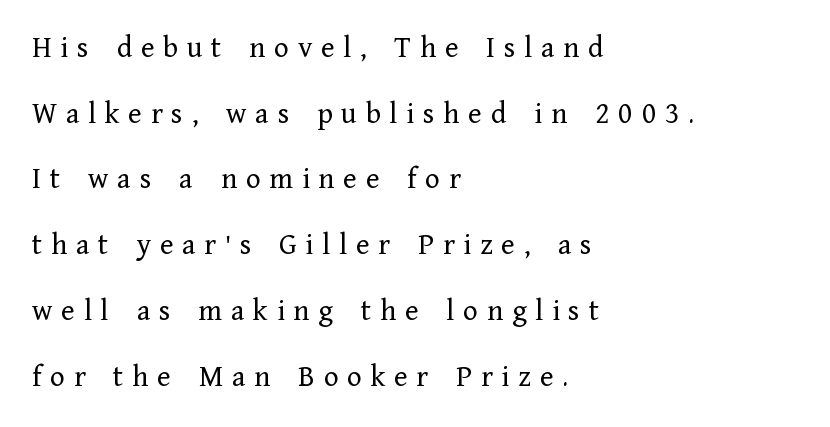
Q: Is the text bold? A: No.
Q: Is the text italic (slanted)? A: No, it is upright.
Q: Is the typeface a serif or a sans-serif typeface? A: Serif.
Q: Is the text underlined? A: No.
Q: How is the paragraph aligned? A: Left-aligned.
Q: Is the spacing between letters normal or unusually wide? A: Unusually wide.
Q: Is the spacing between lines tight, normal or loose? A: Loose.
Q: Width (condensed, normal, or wide)? A: Normal.
Q: Stroke contrast? A: Low.
Q: x-height? A: Medium.
Q: Monospaced? A: No.
